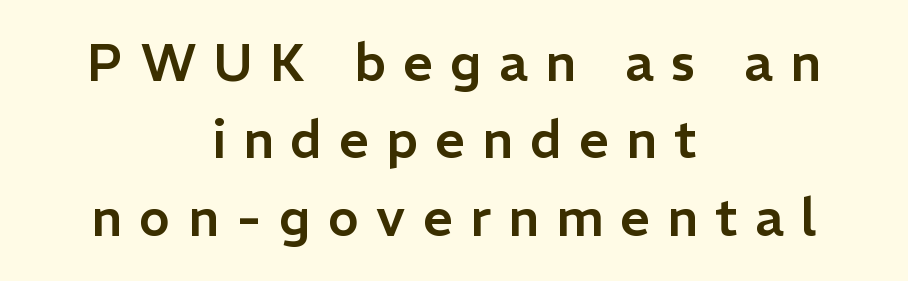
A typesetter would call this proportional, since set widths differ per character. Quick note: not italic, upright. One-word summary of the alignment: center. Words appear elongated and porous because spacing is wide. Observe the absence of serifs on each vertical stroke in this sample.
